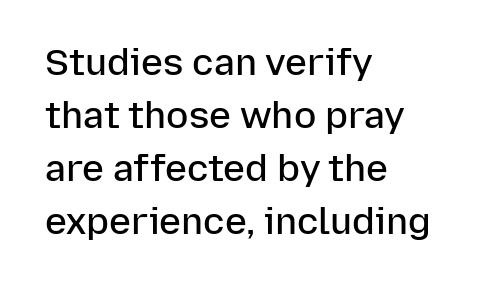
The image shows 37 px semibold sans-serif type, upright; set left-aligned, normal line spacing (1.43x), normal letter spacing, not underlined; low stroke contrast and a medium x-height.
